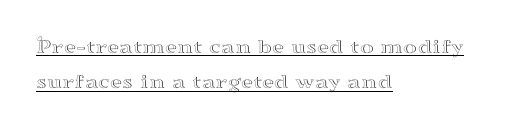
Q: Is the text italic (slanted)? A: No, it is upright.
Q: Is the text underlined? A: Yes.
Q: How is the paragraph aligned? A: Left-aligned.
Q: Is the spacing between letters normal or unusually wide? A: Normal.
Q: Is the spacing between lines tight, normal or loose? A: Normal.
